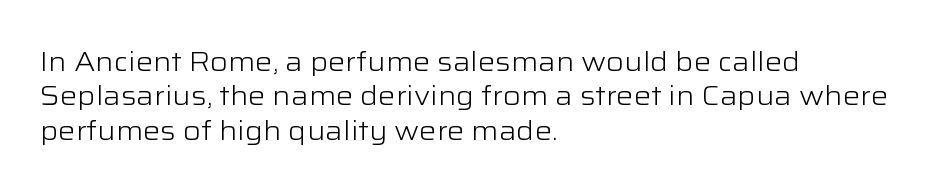
The letterforms sit at book weight or below. Honestly, the letter spacing is just normal — you wouldn't notice it. The type sits square on the baseline with zero lean. Unmarked baselines from the first word to the last. The text block is weighted toward the left margin, trailing off unevenly rightward. The designer left line spacing at the default.
